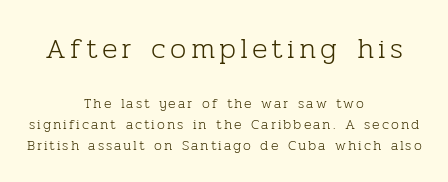
The image shows 29 px light serif type, upright; set centered, normal line spacing (1.51x), not underlined; the first (top) block is 2.07x larger; low stroke contrast and a medium x-height.
